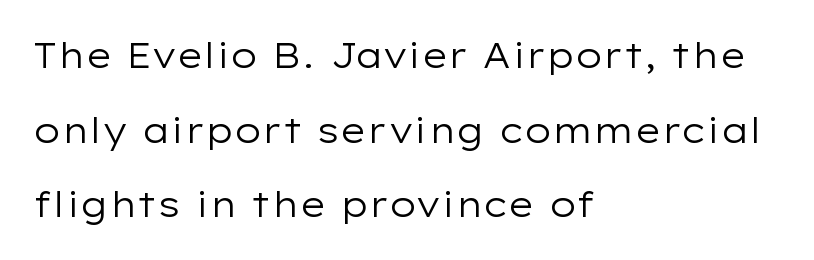
Q: Is the text bold? A: No.
Q: Is the text italic (slanted)? A: No, it is upright.
Q: Is the typeface a serif or a sans-serif typeface? A: Sans-serif.
Q: Is the text underlined? A: No.
Q: How is the paragraph aligned? A: Left-aligned.
Q: Is the spacing between letters normal or unusually wide? A: Normal.
Q: Is the spacing between lines tight, normal or loose? A: Loose.
Q: Width (condensed, normal, or wide)? A: Wide.
Q: Stroke contrast? A: Low.
Q: x-height? A: Medium.
Q: Monospaced? A: No.
